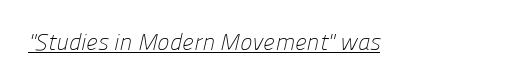
Q: Is the text bold? A: No.
Q: Is the text underlined? A: Yes.
Q: Is the spacing between letters normal or unusually wide? A: Normal.
